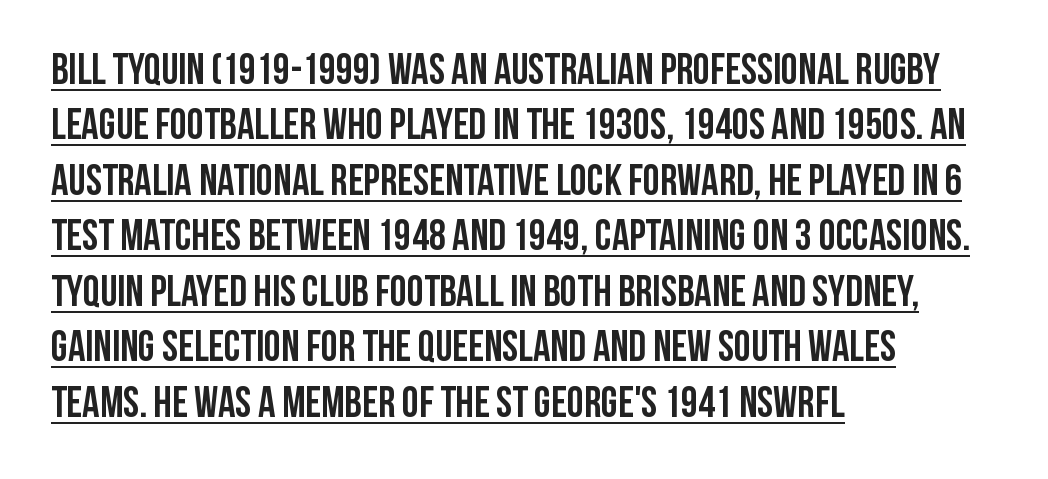
The image shows 43 px semibold, condensed sans-serif type, upright; set left-aligned, normal line spacing (1.29x), normal letter spacing, underlined; low stroke contrast and a large x-height.
